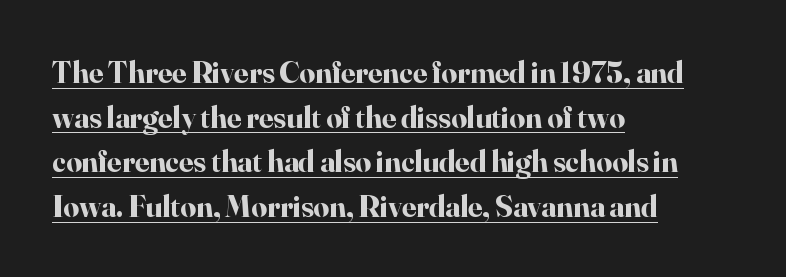
Q: Is the text bold? A: Yes.
Q: Is the text italic (slanted)? A: No, it is upright.
Q: Is the typeface a serif or a sans-serif typeface? A: Serif.
Q: Is the text underlined? A: Yes.
Q: How is the paragraph aligned? A: Left-aligned.
Q: Is the spacing between letters normal or unusually wide? A: Normal.
Q: Is the spacing between lines tight, normal or loose? A: Normal.
Q: Width (condensed, normal, or wide)? A: Normal.
Q: Stroke contrast? A: High.
Q: x-height? A: Small.
Q: Monospaced? A: No.
